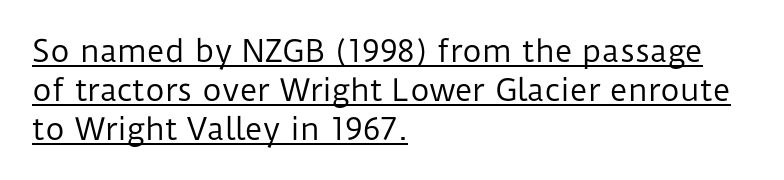
Q: Is the text bold? A: No.
Q: Is the text italic (slanted)? A: No, it is upright.
Q: Is the typeface a serif or a sans-serif typeface? A: Sans-serif.
Q: Is the text underlined? A: Yes.
Q: How is the paragraph aligned? A: Left-aligned.
Q: Is the spacing between letters normal or unusually wide? A: Normal.
Q: Is the spacing between lines tight, normal or loose? A: Normal.
Q: Width (condensed, normal, or wide)? A: Normal.
Q: Stroke contrast? A: Low.
Q: x-height? A: Medium.
Q: Monospaced? A: No.
